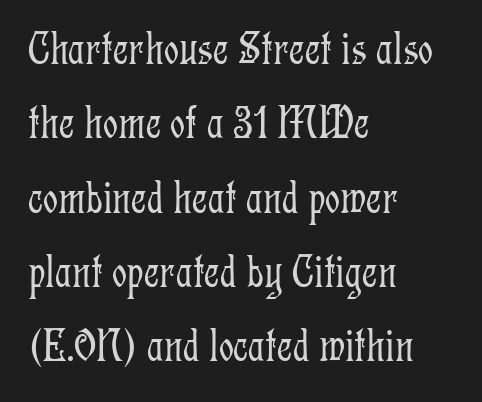
The image shows 47 px light, condensed serif type, upright; set left-aligned, normal line spacing (1.58x), normal letter spacing, not underlined; low stroke contrast and a medium x-height.
